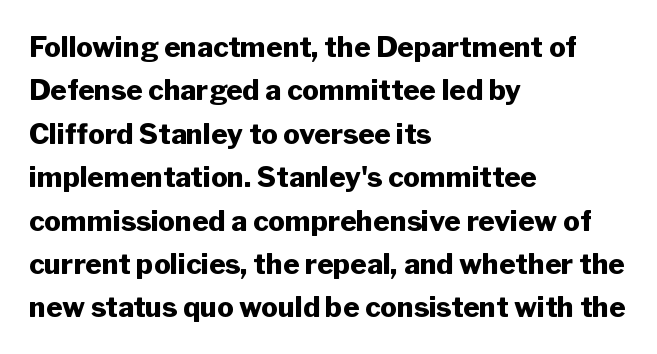
{"serif": "no", "italic": "no", "bold": "yes", "weight": "heavy", "width": "normal", "stroke_contrast": "low", "x_height": "medium", "monospaced": "no", "underline": "no", "align": "left", "line_spacing": "normal", "line_spacing_ratio": 1.55, "letter_spacing": "normal", "letter_spacing_em": 0.0, "glyph_px": 28}
